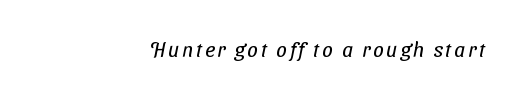
The image shows 21 px text type; set right-aligned, not underlined.
